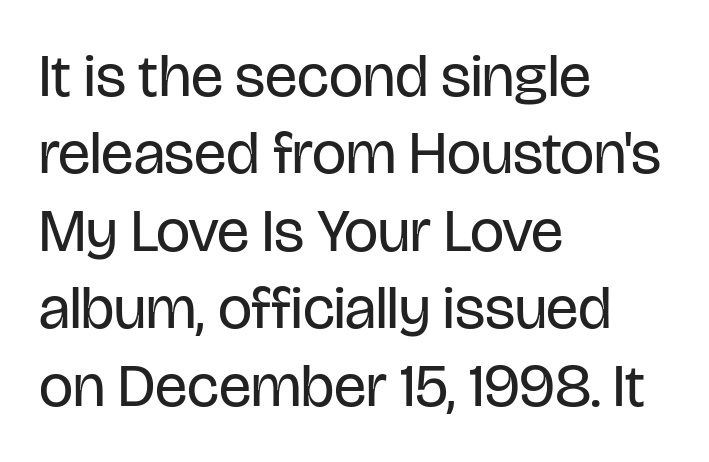
The image shows 61 px regular-weight, condensed sans-serif type, upright; set left-aligned, normal line spacing (1.27x), normal letter spacing, not underlined; low stroke contrast and a large x-height.
